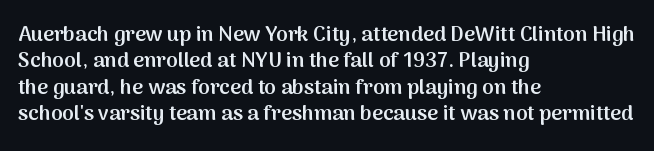
{"italic": "no", "bold": "semi", "underline": "no", "align": "left", "line_spacing": "normal", "line_spacing_ratio": 1.26, "letter_spacing": "normal", "letter_spacing_em": 0.0, "glyph_px": 21}
